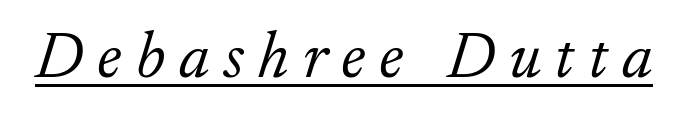
The image shows 66 px light serif type, italic (leaning right); set unusually wide letter spacing (+0.21 em), underlined; low stroke contrast and a small x-height.
